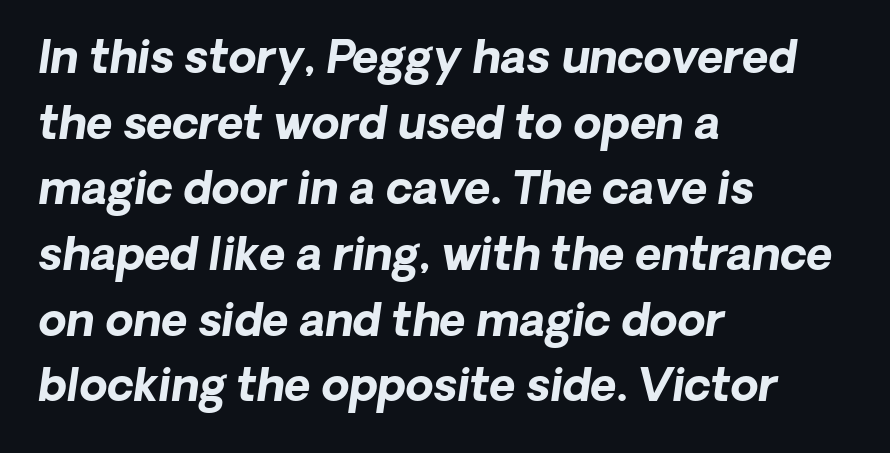
The image shows 45 px bold type, italic (leaning right); set left-aligned, normal line spacing (1.46x), normal letter spacing, not underlined; low stroke contrast and a medium x-height.
